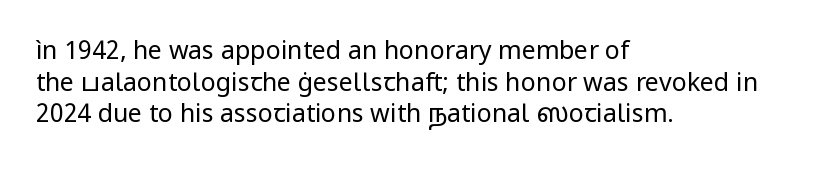
{"italic": "no", "bold": "no", "underline": "no", "align": "left", "line_spacing": "normal", "line_spacing_ratio": 1.27, "letter_spacing": "normal", "letter_spacing_em": 0.0, "glyph_px": 25}
